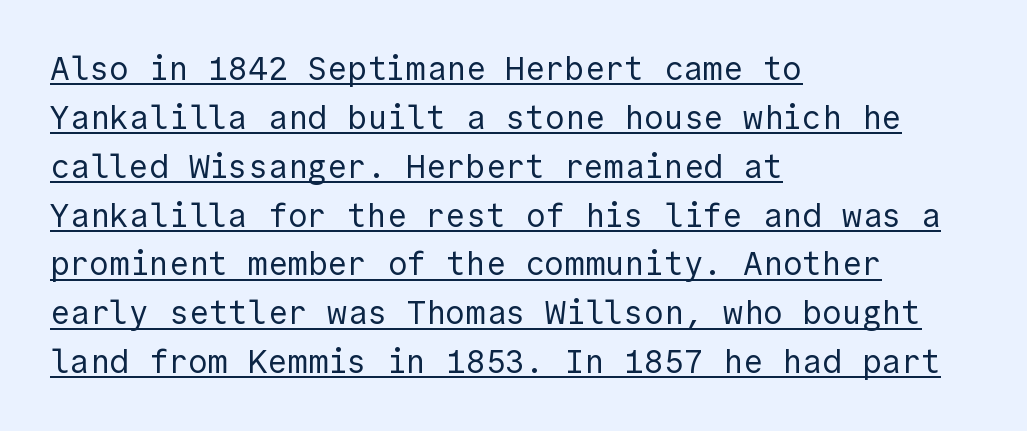
The image shows 33 px regular-weight sans-serif type, upright; set left-aligned, normal line spacing (1.48x), normal letter spacing, underlined; a medium x-height.
